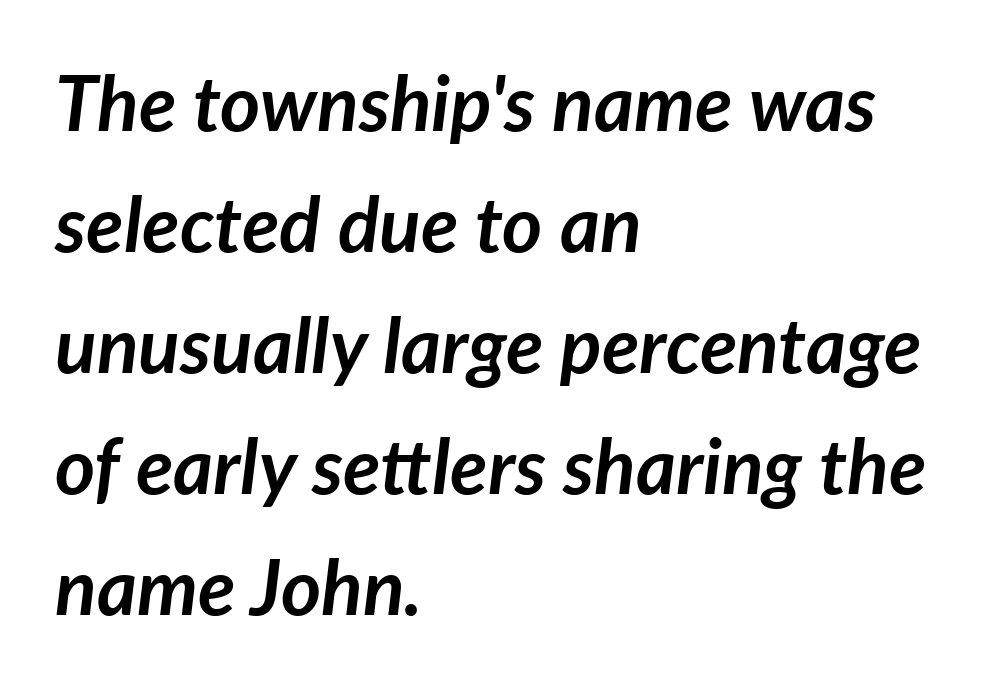
The face used here has the dense, thick strokes of a bold. The horizontal fit of the characters is conventional and even. Is this a fixed-width face? No — the glyphs have proportional, varying widths. Compared with typical paragraphs, the rows here are spaced about the same. Only glyphs here, with clear space below each row.
